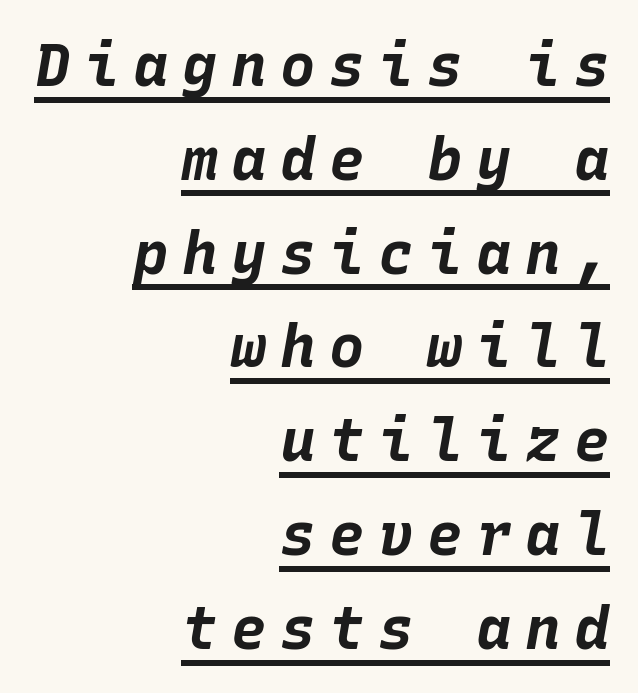
The image shows 59 px bold type, italic (leaning right), monospaced; set right-aligned, normal line spacing (1.59x), unusually wide letter spacing (+0.23 em), underlined; low stroke contrast and a large x-height.
